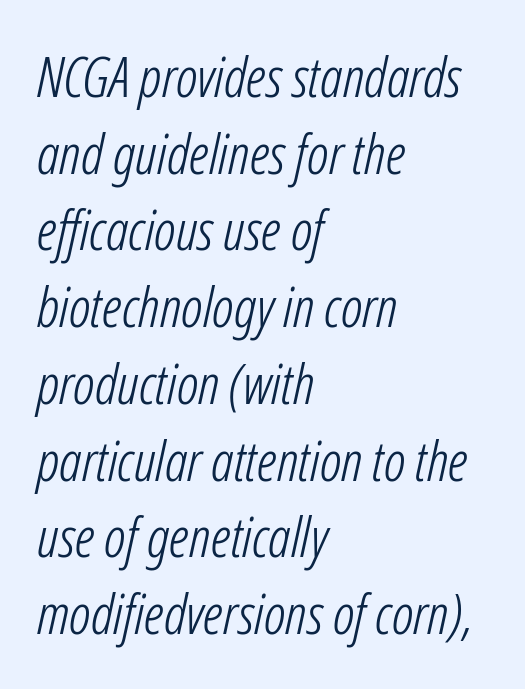
The letterforms sit shoulder to shoulder at normal distance. Slanted lettering throughout. The strip under each line holds only bare page. The face used here is proportionally spaced, like ordinary book or web type. Is this a heavy cut? Hardly; it is regular or lighter.
